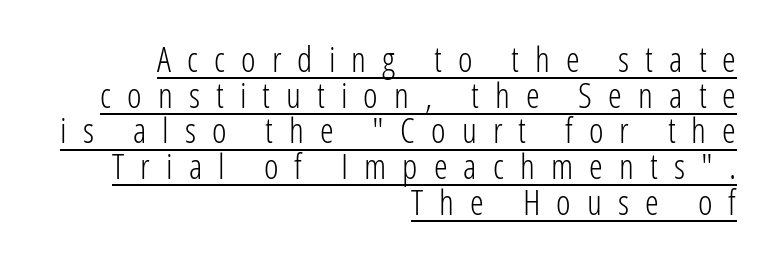
The image shows 35 px light, condensed sans-serif type, upright; set right-aligned, tight line spacing (1.02x), unusually wide letter spacing (+0.46 em), underlined; low stroke contrast and a medium x-height.
